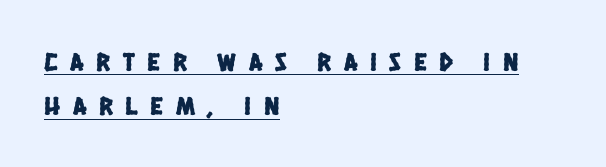
Underlining? Definitely there. Is the letter spacing exaggerated? Yes — the characters are pushed far apart. The lines in this sample share a left origin and differ only in where they stop. This block has exactly the height ordinary leading produces.
